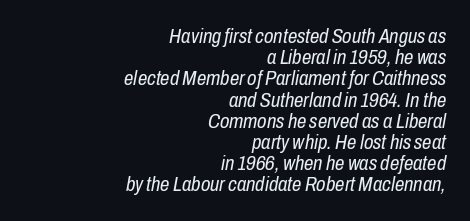
The image shows 21 px text type, italic (leaning right); set right-aligned, tight line spacing (1.01x), normal letter spacing, not underlined.
